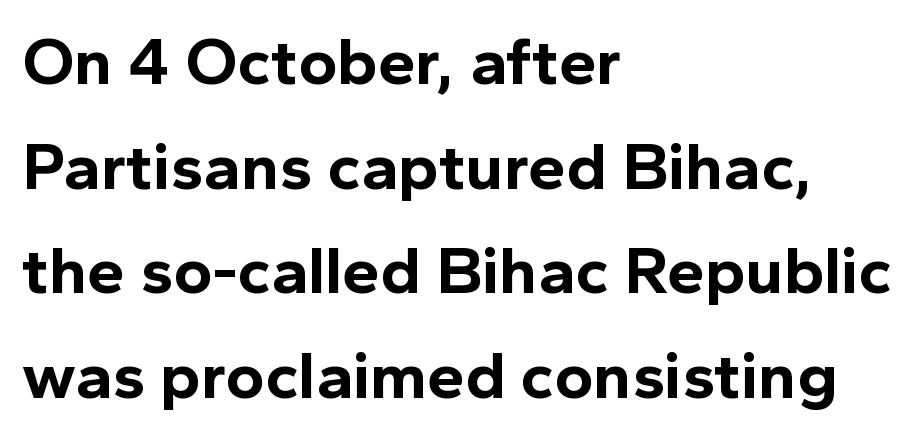
Q: Is the text bold? A: Yes.
Q: Is the text italic (slanted)? A: No, it is upright.
Q: Is the typeface a serif or a sans-serif typeface? A: Sans-serif.
Q: Is the text underlined? A: No.
Q: How is the paragraph aligned? A: Left-aligned.
Q: Is the spacing between letters normal or unusually wide? A: Normal.
Q: Is the spacing between lines tight, normal or loose? A: Normal.
Q: Width (condensed, normal, or wide)? A: Normal.
Q: x-height? A: Medium.
Q: Monospaced? A: No.
